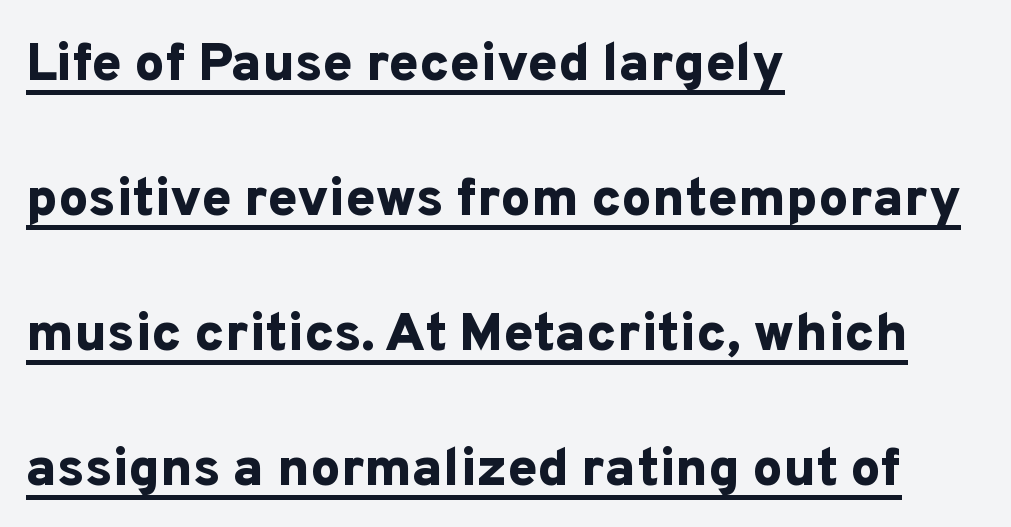
{"serif": "no", "italic": "no", "bold": "yes", "weight": "bold", "width": "normal", "stroke_contrast": "low", "x_height": "medium", "monospaced": "no", "underline": "yes", "align": "left", "line_spacing": "loose", "line_spacing_ratio": 2.5, "letter_spacing": "normal", "letter_spacing_em": 0.0, "glyph_px": 54}
